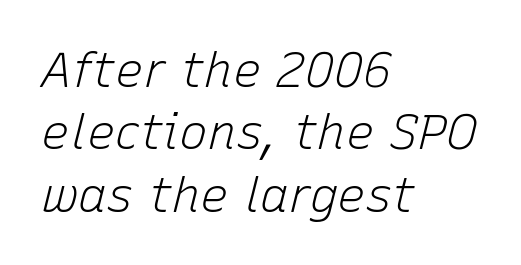
Vertical spacing — default. This sample is left-justified, so line endings fall wherever the words run out. The glyphs look as if they've been sheared to an angle. This sample has the flowing, uneven cadence of proportional lettering. Letter spacing: default.
